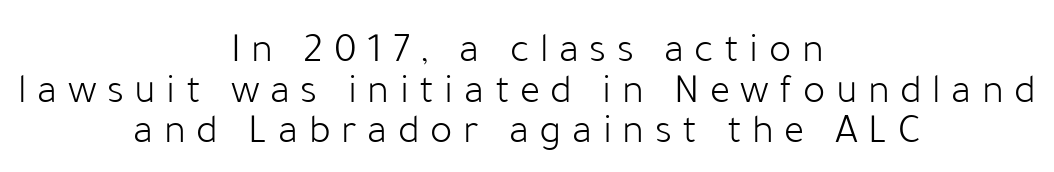
The image shows 42 px light sans-serif type, upright; set centered, tight line spacing (0.97x), unusually wide letter spacing (+0.25 em), not underlined; low stroke contrast and a medium x-height.
